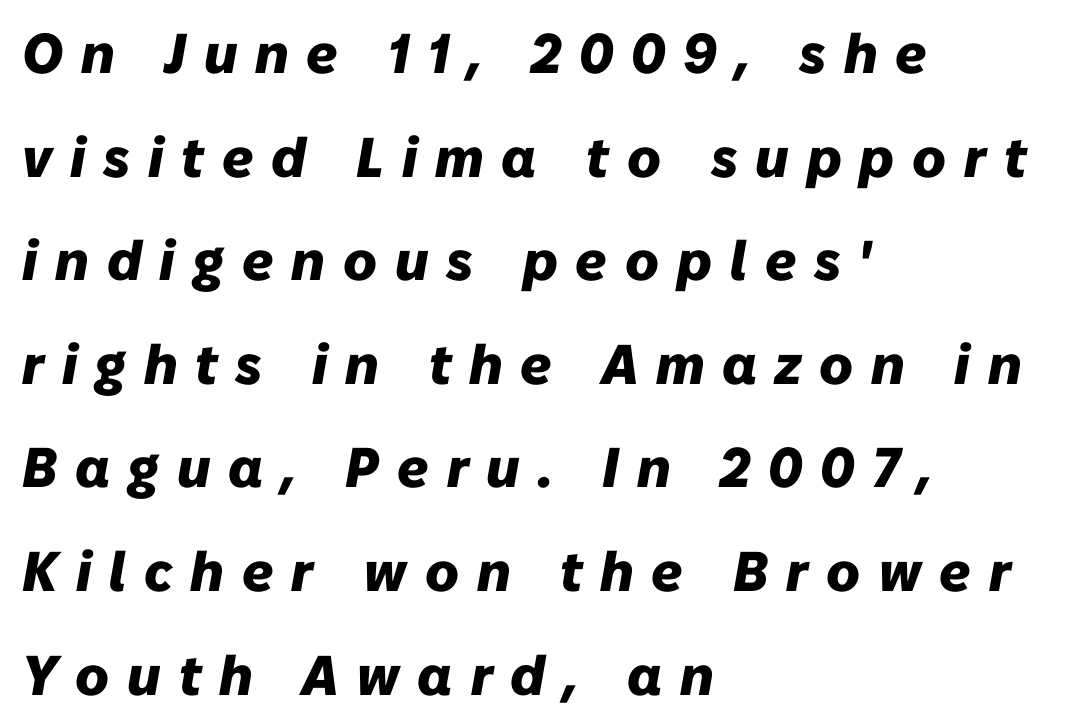
Q: Is the text bold? A: Yes.
Q: Is the text italic (slanted)? A: Yes, it leans right by about 10 degrees.
Q: Is the text underlined? A: No.
Q: How is the paragraph aligned? A: Left-aligned.
Q: Is the spacing between letters normal or unusually wide? A: Unusually wide.
Q: Width (condensed, normal, or wide)? A: Normal.
Q: Stroke contrast? A: Low.
Q: x-height? A: Medium.
Q: Monospaced? A: No.
